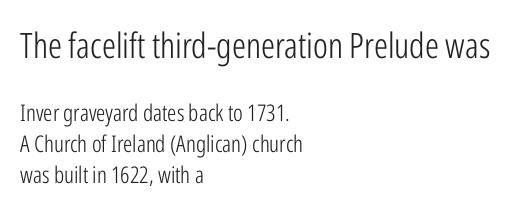
The image shows 35 px light, condensed sans-serif type, upright; set left-aligned, normal line spacing (1.36x), normal letter spacing, not underlined; the first (top) block is 1.52x larger; low stroke contrast and a medium x-height.
